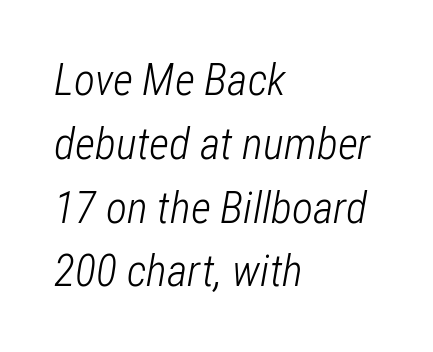
Q: Is the text bold? A: No.
Q: Is the text italic (slanted)? A: Yes, it leans right by about 12 degrees.
Q: Is the text underlined? A: No.
Q: How is the paragraph aligned? A: Left-aligned.
Q: Is the spacing between letters normal or unusually wide? A: Normal.
Q: Is the spacing between lines tight, normal or loose? A: Normal.
Q: Width (condensed, normal, or wide)? A: Condensed.
Q: Stroke contrast? A: Low.
Q: x-height? A: Medium.
Q: Monospaced? A: No.
